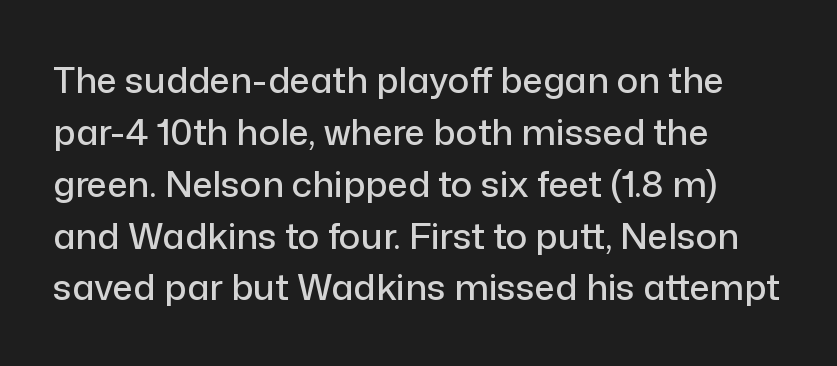
{"serif": "no", "italic": "no", "width": "normal", "stroke_contrast": "low", "x_height": "medium", "monospaced": "no", "underline": "no", "align": "left", "line_spacing": "normal", "line_spacing_ratio": 1.44, "letter_spacing": "normal", "letter_spacing_em": 0.0, "glyph_px": 36}
